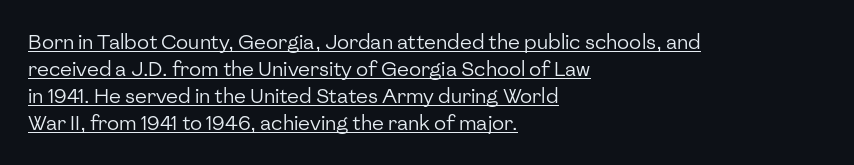
{"italic": "no", "bold": "no", "underline": "yes", "align": "left", "line_spacing": "normal", "line_spacing_ratio": 1.35, "letter_spacing": "normal", "letter_spacing_em": 0.0, "glyph_px": 20}
